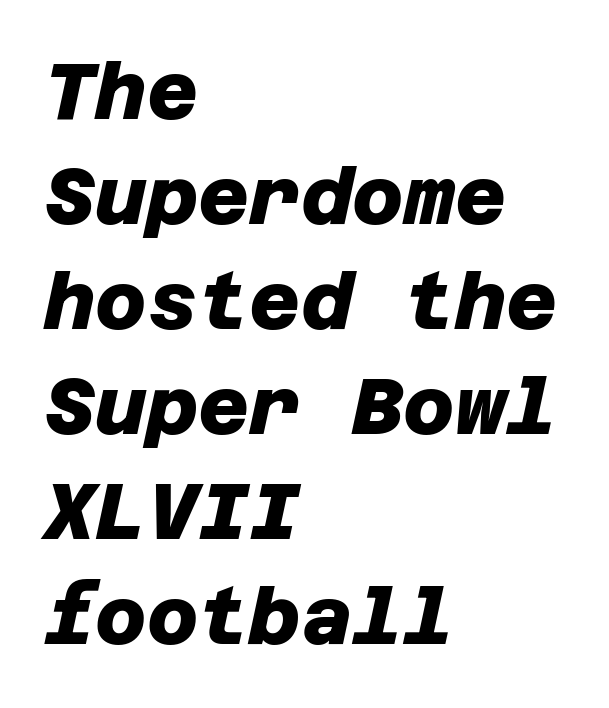
The image shows 79 px heavy sans-serif type; set left-aligned, normal line spacing (1.33x), normal letter spacing, not underlined; low stroke contrast and a large x-height.
